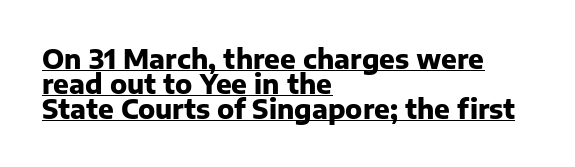
Horizontal alignment here is leftward, the default for most running prose. Designer's note — italics off, roman on. This rendering leaves character spacing at its baseline value. Pretty heavy lettering here — definitely bold. Reading down the column, the eye jumps only a short way to each next line.
